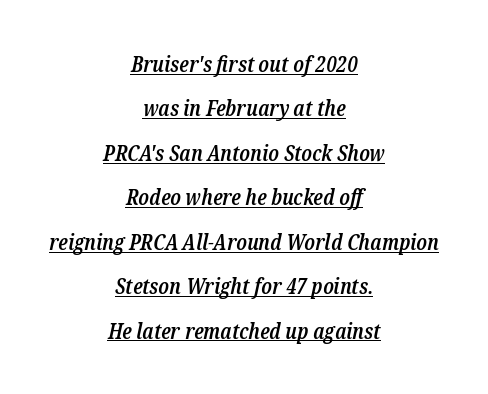
Q: Is the text bold? A: Semi-bold.
Q: Is the text italic (slanted)? A: Yes, it leans right by about 12 degrees.
Q: Is the text underlined? A: Yes.
Q: How is the paragraph aligned? A: Centered.
Q: Is the spacing between letters normal or unusually wide? A: Normal.
Q: Is the spacing between lines tight, normal or loose? A: Loose.
